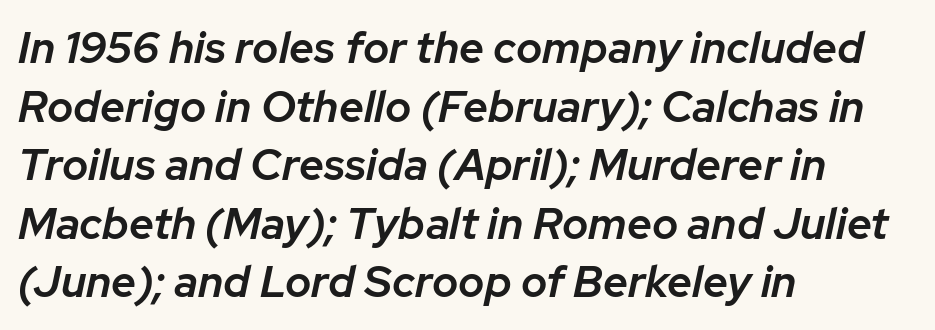
The image shows 44 px semibold type, italic (leaning right); set left-aligned, normal line spacing (1.33x), normal letter spacing, not underlined; low stroke contrast and a medium x-height.
